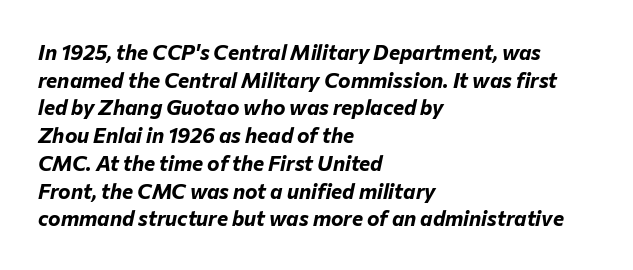
Q: Is the text bold? A: Yes.
Q: Is the text italic (slanted)? A: Yes, it leans right by about 12 degrees.
Q: Is the text underlined? A: No.
Q: How is the paragraph aligned? A: Left-aligned.
Q: Is the spacing between letters normal or unusually wide? A: Normal.
Q: Is the spacing between lines tight, normal or loose? A: Normal.
